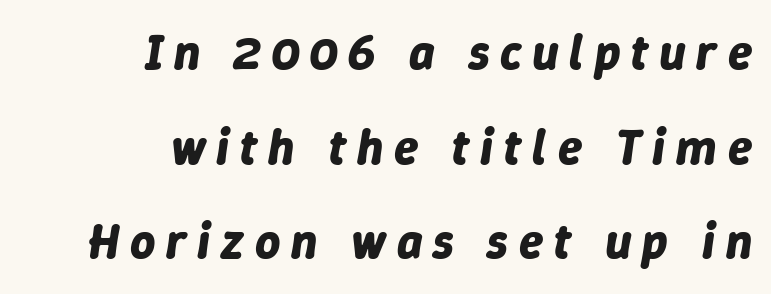
The rendering applies a slant to the glyphs. Just letters on the line, the space beneath them empty. Heft: maximum for text — a bold. Where is the straight margin? On the right. These lines are rendered in a variable-pitch font. Regarding leading, the lines here are spaced well apart.
